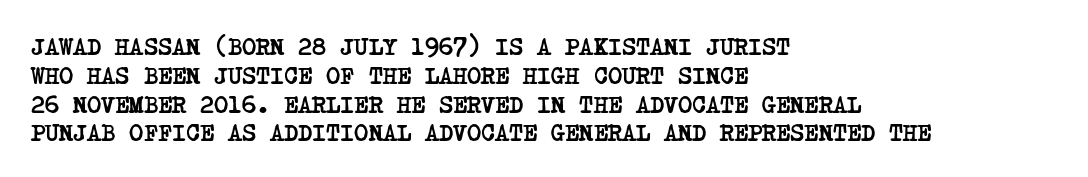
Q: Is the text bold? A: Yes.
Q: Is the text underlined? A: No.
Q: How is the paragraph aligned? A: Left-aligned.
Q: Is the spacing between letters normal or unusually wide? A: Normal.
